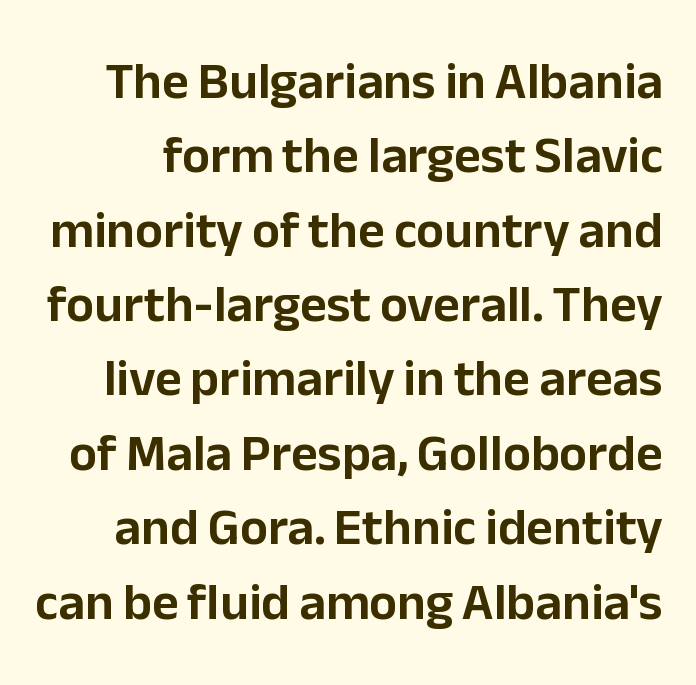
Q: Is the text italic (slanted)? A: No, it is upright.
Q: Is the typeface a serif or a sans-serif typeface? A: Sans-serif.
Q: Is the text underlined? A: No.
Q: Is the spacing between letters normal or unusually wide? A: Normal.
Q: Is the spacing between lines tight, normal or loose? A: Normal.
Q: Width (condensed, normal, or wide)? A: Normal.
Q: Stroke contrast? A: Low.
Q: x-height? A: Medium.
Q: Monospaced? A: No.
